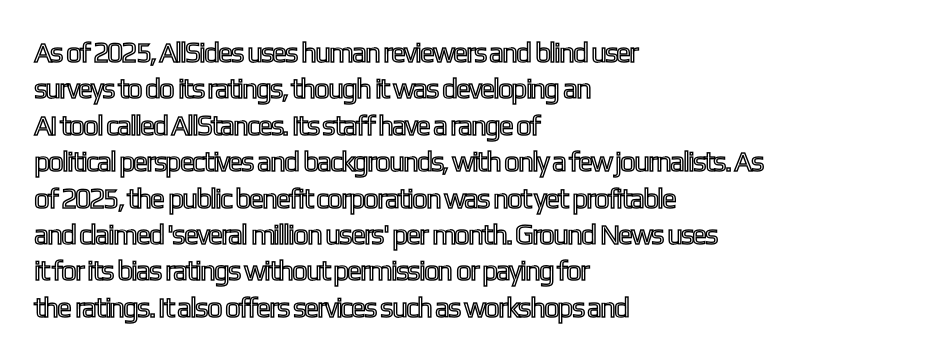
Quick note: interline space is typical. A student would call this left alignment; a typographer would say flush left, rag right. Tall strokes in this sample are plumb rather than angled. This sample has the flowing, uneven cadence of proportional lettering.
